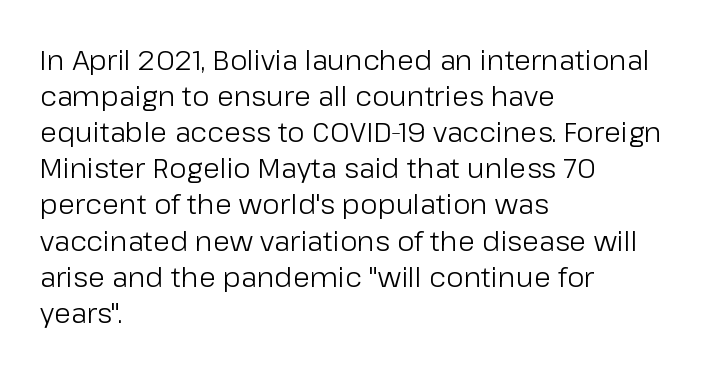
The image shows 28 px light sans-serif type, upright; set left-aligned, normal line spacing (1.29x), normal letter spacing, not underlined; low stroke contrast and a medium x-height.
